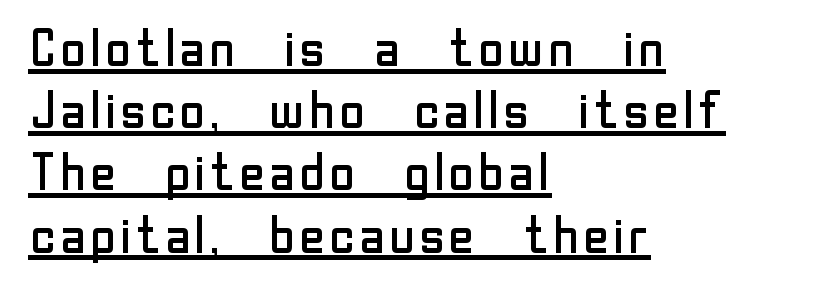
Is this a sans? Yes — the strokes have no serifs. Each word holds together tightly as a unit, with standard inter-letter gaps. In CSS terms this would be text-align: left. Posture: straight, roman, zero tilt. Caption: lettering with a line underneath. Note the varied advance widths — an 'i' is clearly narrower than an 'm'.
